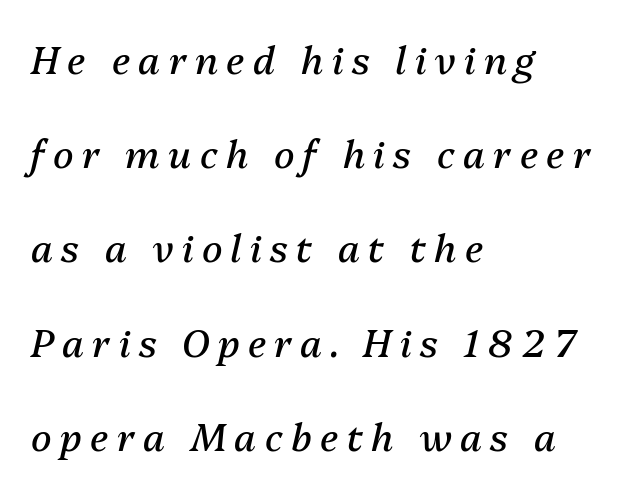
The image shows 38 px regular-weight type, italic (leaning right); set left-aligned, loose line spacing (2.48x), unusually wide letter spacing (+0.22 em), not underlined; medium stroke contrast and a medium x-height.
